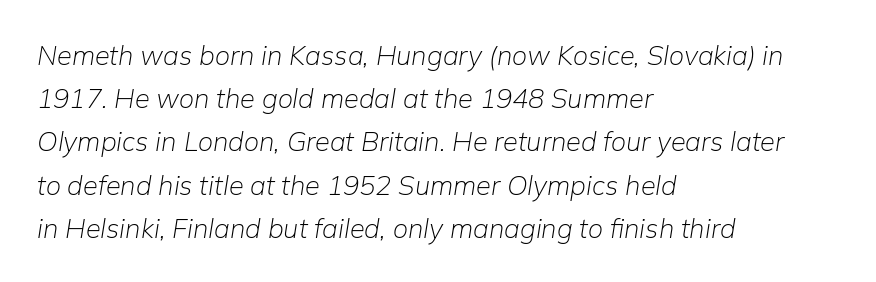
{"italic": "yes", "lean": "right", "slant_degrees": 9, "bold": "no", "underline": "no", "align": "left", "line_spacing": "normal", "line_spacing_ratio": 1.6, "letter_spacing": "normal", "letter_spacing_em": 0.0, "glyph_px": 27}
